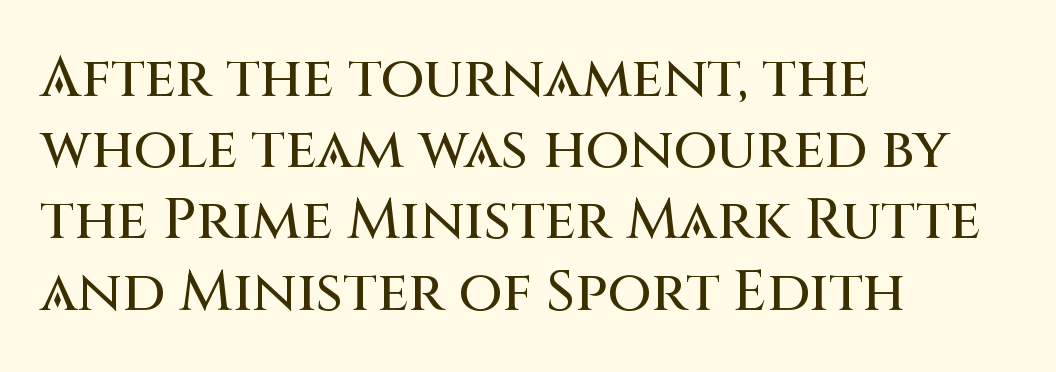
{"serif": "no", "italic": "no", "width": "normal", "stroke_contrast": "medium", "x_height": "large", "monospaced": "no", "underline": "no", "align": "left", "line_spacing": "normal", "line_spacing_ratio": 1.25, "letter_spacing": "normal", "letter_spacing_em": 0.0, "glyph_px": 57}
